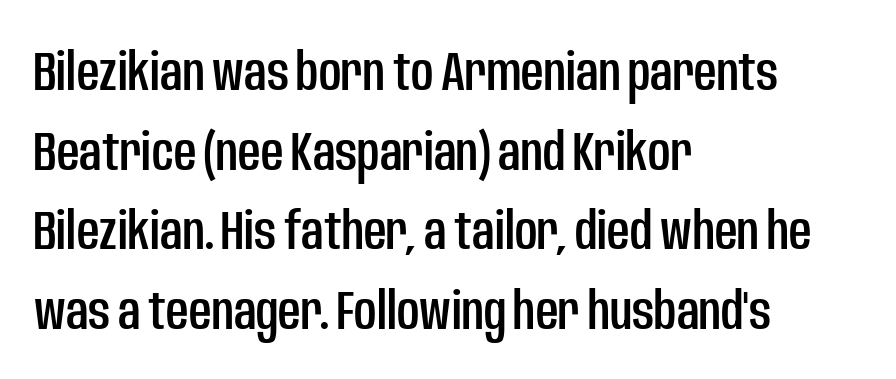
In CSS terms this would be text-align: left. Nothing unusual about the tracking: characters are spaced as the font intends. Ascenders rise straight up at ninety degrees. The typeface chosen for these lines omits serifs. Only glyphs here, with clear space below each row. You could not count columns in this text — the font is proportionally spaced.
